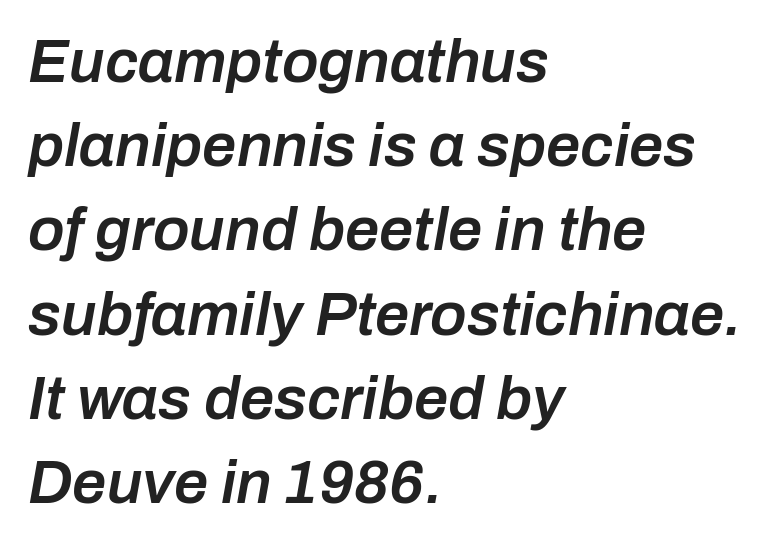
Q: Is the text bold? A: Semi-bold.
Q: Is the text italic (slanted)? A: Yes, it leans right by about 10 degrees.
Q: Is the text underlined? A: No.
Q: How is the paragraph aligned? A: Left-aligned.
Q: Is the spacing between letters normal or unusually wide? A: Normal.
Q: Is the spacing between lines tight, normal or loose? A: Normal.
Q: Width (condensed, normal, or wide)? A: Normal.
Q: Stroke contrast? A: Low.
Q: x-height? A: Medium.
Q: Monospaced? A: No.
